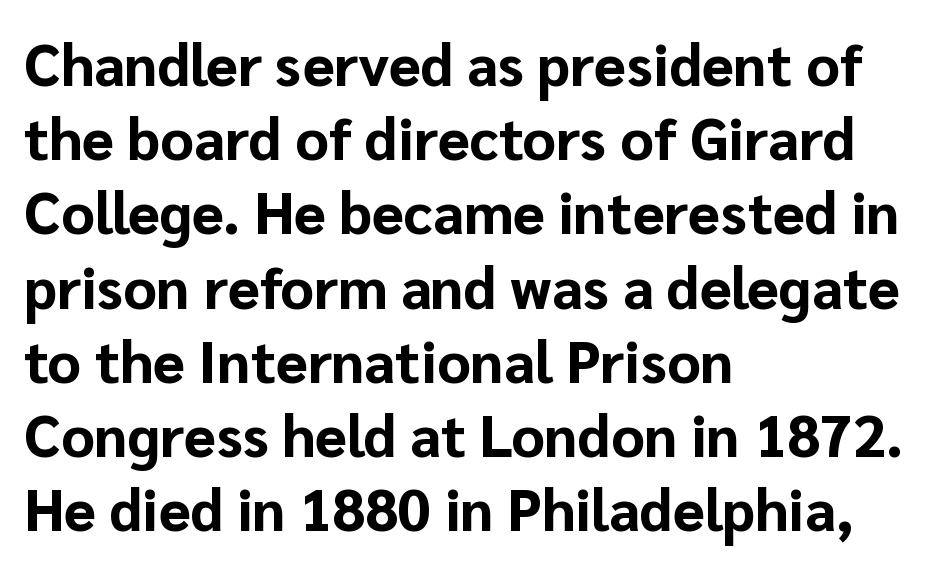
The image shows 58 px bold sans-serif type, upright; set left-aligned, normal line spacing (1.28x), normal letter spacing, not underlined; low stroke contrast and a medium x-height.
